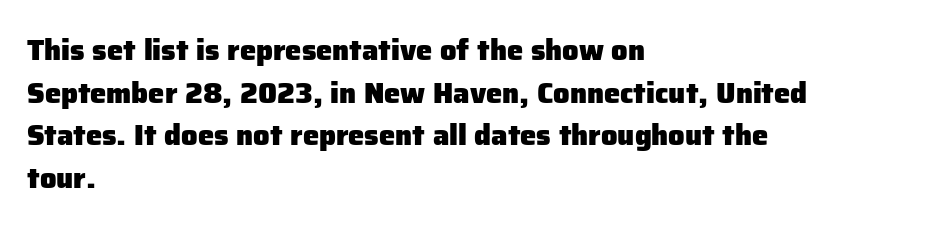
Observe the ordinary spacing: letters are neighbours, not strangers. Plenty of ink on the page — the face is bold. This sample uses an upright cut, with every glyph sitting square on the baseline. In terms of leading, this rendering sits right in the middle. The space beneath each line is pristine and unruled. Alignment: flush left.
